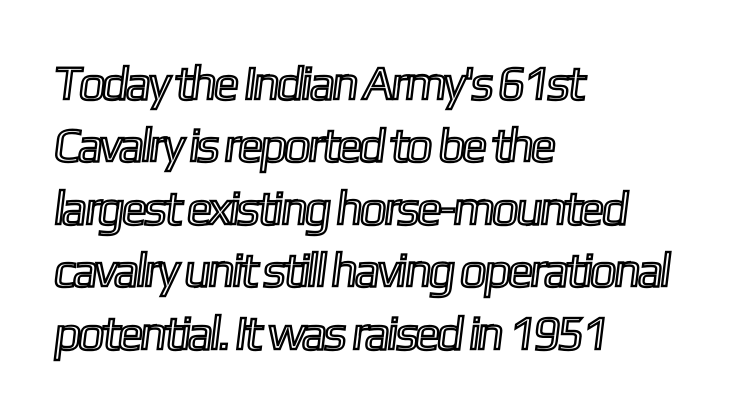
Q: Is the text underlined? A: No.
Q: How is the paragraph aligned? A: Left-aligned.
Q: Is the spacing between letters normal or unusually wide? A: Normal.
Q: Is the spacing between lines tight, normal or loose? A: Normal.
Q: Width (condensed, normal, or wide)? A: Condensed.
Q: x-height? A: Medium.
Q: Monospaced? A: No.
